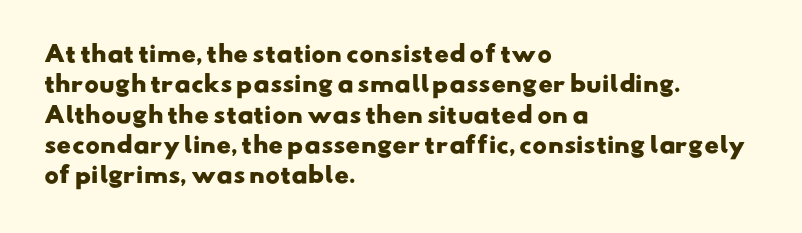
Q: Is the text bold? A: Yes.
Q: Is the text underlined? A: No.
Q: How is the paragraph aligned? A: Left-aligned.
Q: Is the spacing between letters normal or unusually wide? A: Normal.
Q: Is the spacing between lines tight, normal or loose? A: Normal.
